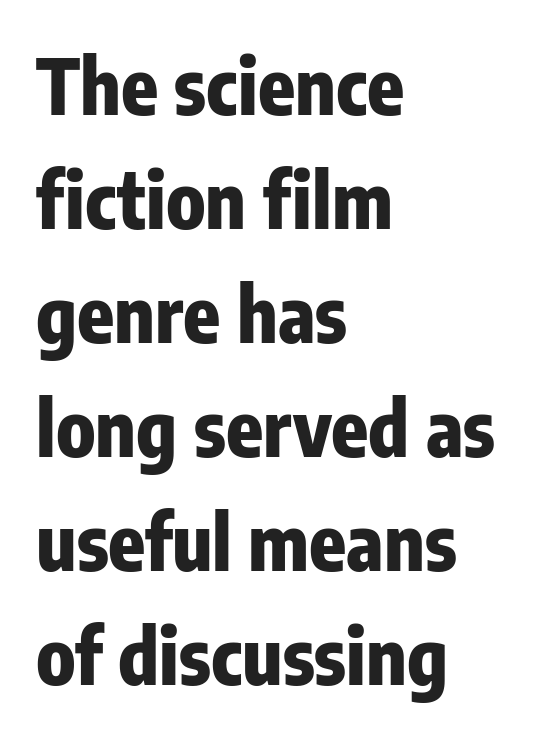
Q: Is the text bold? A: Yes.
Q: Is the text italic (slanted)? A: No, it is upright.
Q: Is the typeface a serif or a sans-serif typeface? A: Sans-serif.
Q: Is the text underlined? A: No.
Q: How is the paragraph aligned? A: Left-aligned.
Q: Is the spacing between letters normal or unusually wide? A: Normal.
Q: Is the spacing between lines tight, normal or loose? A: Normal.
Q: Width (condensed, normal, or wide)? A: Condensed.
Q: Stroke contrast? A: Low.
Q: x-height? A: Medium.
Q: Monospaced? A: No.
